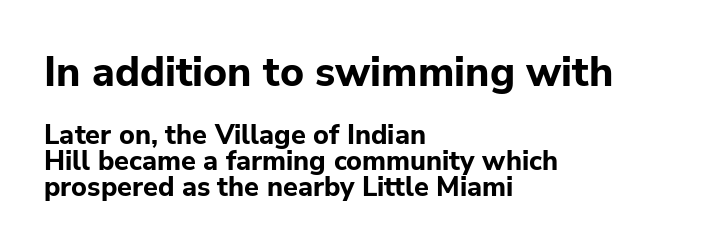
{"serif": "no", "italic": "no", "bold": "yes", "weight": "bold", "width": "normal", "stroke_contrast": "low", "x_height": "medium", "monospaced": "no", "underline": "no", "align": "left", "line_spacing": "tight", "line_spacing_ratio": 0.96, "letter_spacing": "normal", "letter_spacing_em": 0.0, "larger_block": "first", "size_ratio": 1.52, "glyph_px": 41}
